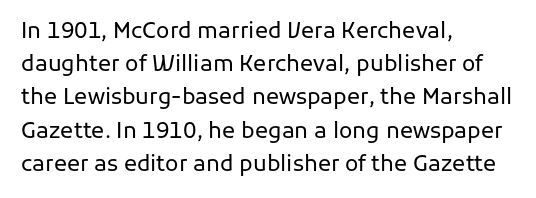
{"italic": "no", "bold": "no", "underline": "no", "align": "left", "line_spacing": "normal", "line_spacing_ratio": 1.51, "letter_spacing": "normal", "letter_spacing_em": 0.0, "glyph_px": 22}
